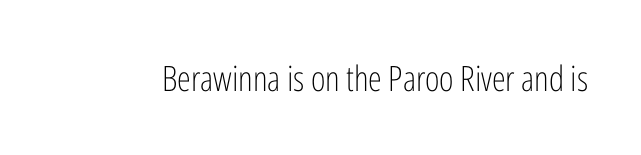
Nope, no serifs anywhere on these letters. The foot of each line stays bare and open. Proportional: the letters do not fall into vertical columns. Characters remain perfectly vertical along every line. The type is set solid horizontally, with unmodified tracking.
